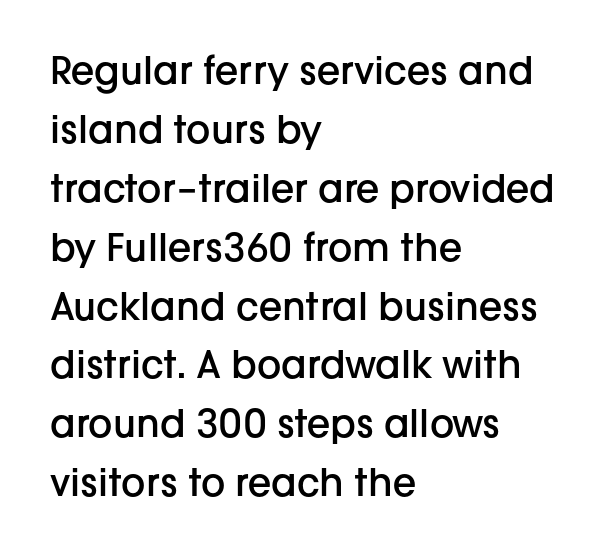
The image shows 38 px semibold sans-serif type, upright; set left-aligned, normal line spacing (1.55x), normal letter spacing, not underlined; low stroke contrast and a medium x-height.
